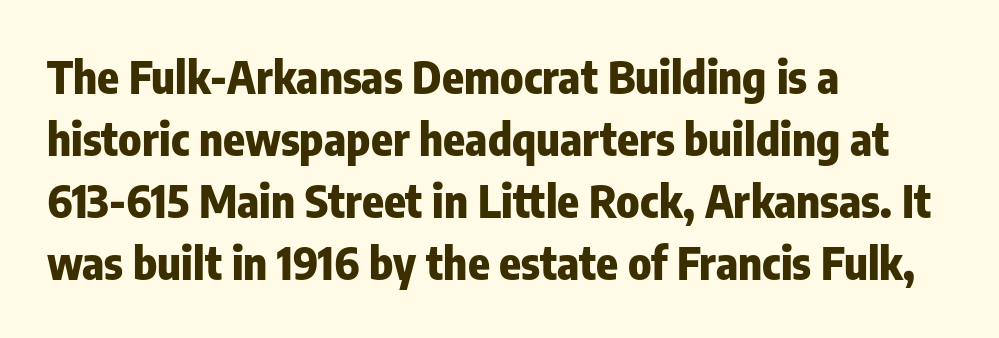
Q: Is the text bold? A: Yes.
Q: Is the text italic (slanted)? A: No, it is upright.
Q: Is the typeface a serif or a sans-serif typeface? A: Sans-serif.
Q: Is the text underlined? A: No.
Q: How is the paragraph aligned? A: Left-aligned.
Q: Is the spacing between letters normal or unusually wide? A: Normal.
Q: Is the spacing between lines tight, normal or loose? A: Normal.
Q: Width (condensed, normal, or wide)? A: Condensed.
Q: Stroke contrast? A: Low.
Q: x-height? A: Medium.
Q: Monospaced? A: No.
